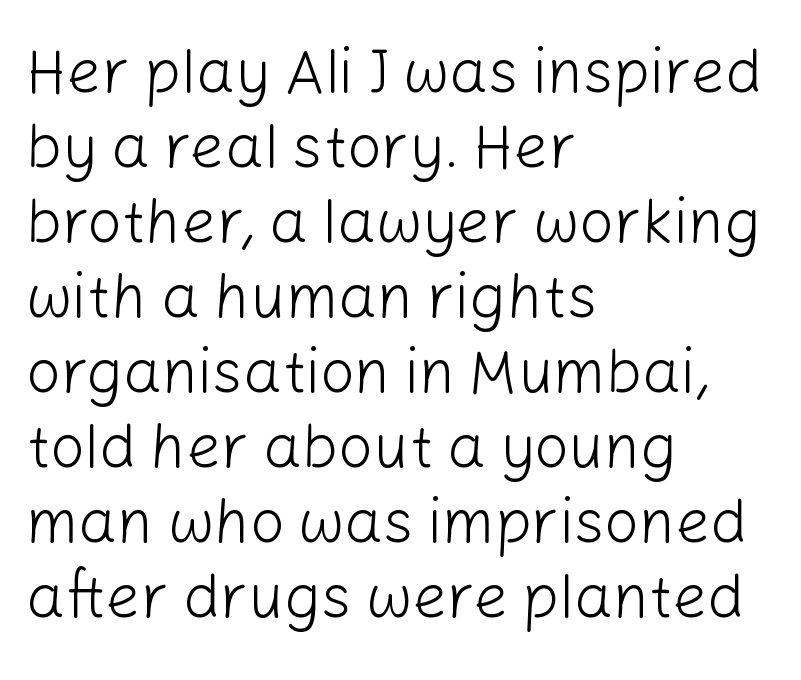
Rule under the text: the space is simply empty. The ragged edge is on the right, which tells us the setting is flush left. What kind of face is this? One without serifs — a sans. Weight: in the light-to-regular range. A typesetter would call this proportional, since set widths differ per character.
